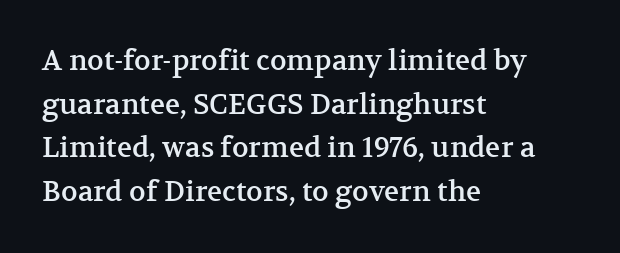
The image shows 28 px serif type, upright; set left-aligned, normal line spacing (1.56x), normal letter spacing, not underlined; medium stroke contrast and a medium x-height.
